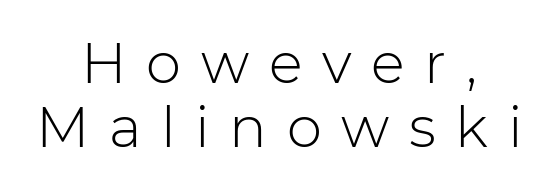
Q: Is the text bold? A: No.
Q: Is the text italic (slanted)? A: No, it is upright.
Q: Is the typeface a serif or a sans-serif typeface? A: Sans-serif.
Q: Is the text underlined? A: No.
Q: How is the paragraph aligned? A: Centered.
Q: Is the spacing between letters normal or unusually wide? A: Unusually wide.
Q: Is the spacing between lines tight, normal or loose? A: Tight.
Q: Width (condensed, normal, or wide)? A: Normal.
Q: Stroke contrast? A: Low.
Q: x-height? A: Medium.
Q: Monospaced? A: No.
